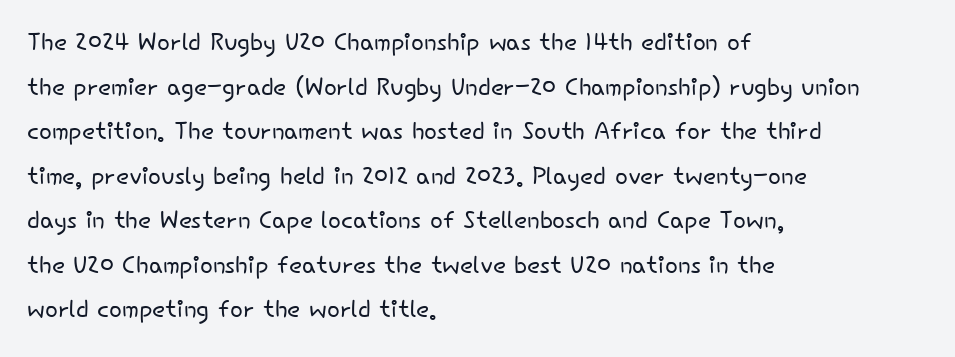
{"serif": "no", "italic": "no", "bold": "no", "weight": "light", "width": "normal", "stroke_contrast": "low", "x_height": "small", "monospaced": "no", "underline": "no", "align": "left", "line_spacing": "normal", "line_spacing_ratio": 1.31, "letter_spacing": "normal", "letter_spacing_em": 0.0, "glyph_px": 34}
